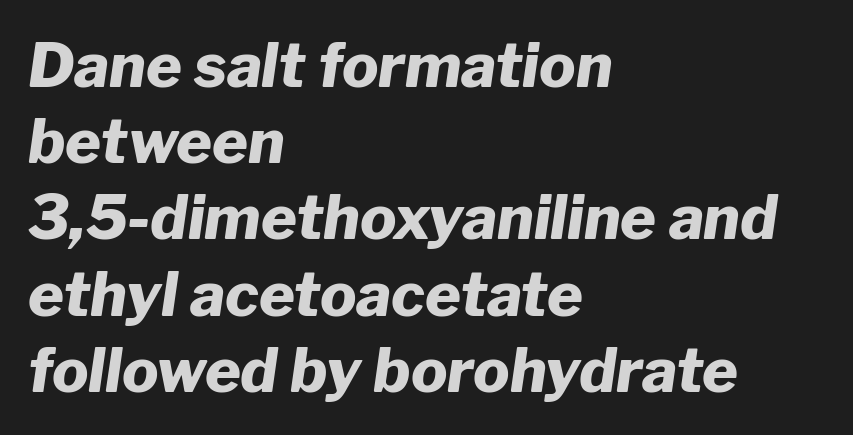
{"italic": "yes", "lean": "right", "slant_degrees": 8, "bold": "yes", "weight": "heavy", "width": "normal", "stroke_contrast": "low", "x_height": "medium", "monospaced": "no", "underline": "no", "align": "left", "line_spacing": "normal", "line_spacing_ratio": 1.25, "letter_spacing": "normal", "letter_spacing_em": 0.0, "glyph_px": 61}
